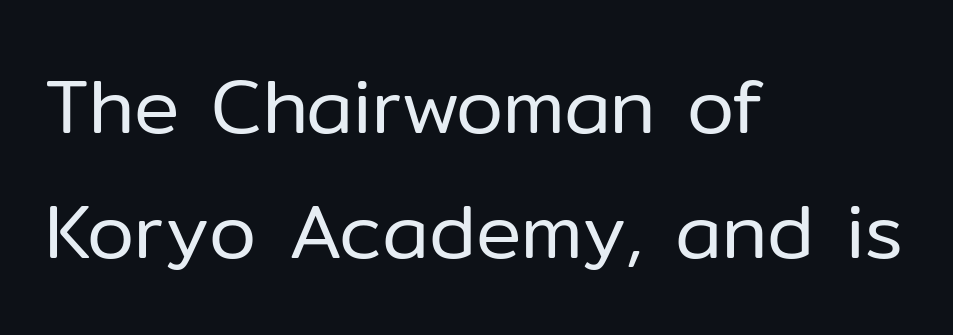
Q: Is the text bold? A: No.
Q: Is the text italic (slanted)? A: No, it is upright.
Q: Is the typeface a serif or a sans-serif typeface? A: Sans-serif.
Q: Is the text underlined? A: No.
Q: How is the paragraph aligned? A: Left-aligned.
Q: Is the spacing between letters normal or unusually wide? A: Normal.
Q: Is the spacing between lines tight, normal or loose? A: Normal.
Q: Width (condensed, normal, or wide)? A: Normal.
Q: Stroke contrast? A: Low.
Q: x-height? A: Medium.
Q: Monospaced? A: No.
